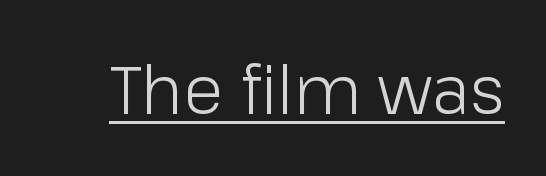
The image shows 67 px light sans-serif type, upright; set normal letter spacing, underlined; low stroke contrast and a medium x-height.
